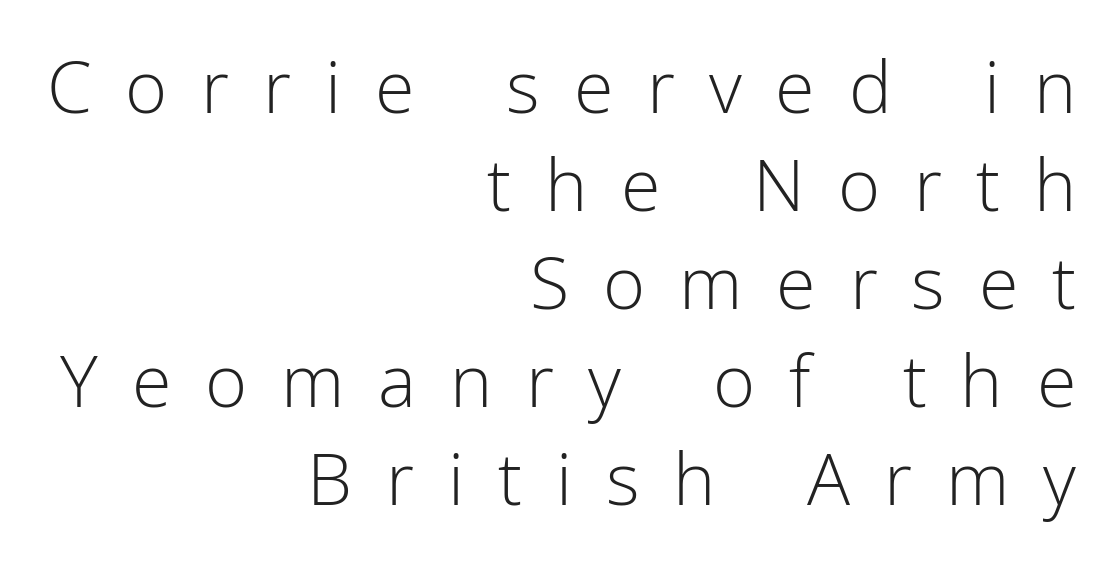
Here the designer chose a conventional face with non-uniform glyph widths. Look at the bottom of the vertical strokes: they stop flat, with no serifs. Tracking here is generous; glyphs stand well apart from one another. The passage shown is not underscored anywhere. All the whitespace from short lines collects on the left.
